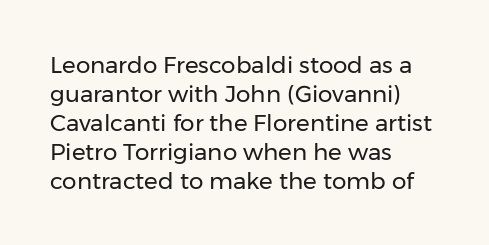
A typesetter would call this zero additional tracking. If you drew a line through each stem, it would be perfectly vertical. This block has exactly the height ordinary leading produces. Teacher's note: observe the even left margin — that is flush-left alignment. The area under the type is left untouched. This is not heavy type; no bold has been used.
